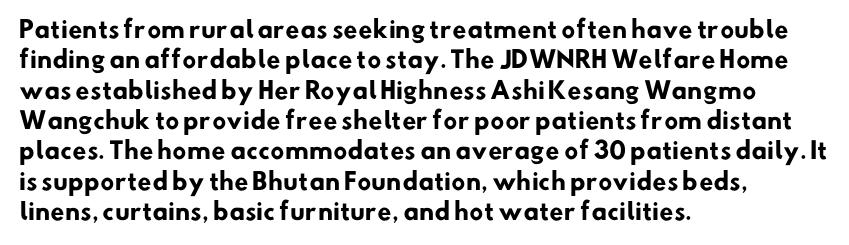
Q: Is the text bold? A: Yes.
Q: Is the text underlined? A: No.
Q: How is the paragraph aligned? A: Left-aligned.
Q: Is the spacing between letters normal or unusually wide? A: Normal.
Q: Is the spacing between lines tight, normal or loose? A: Normal.
